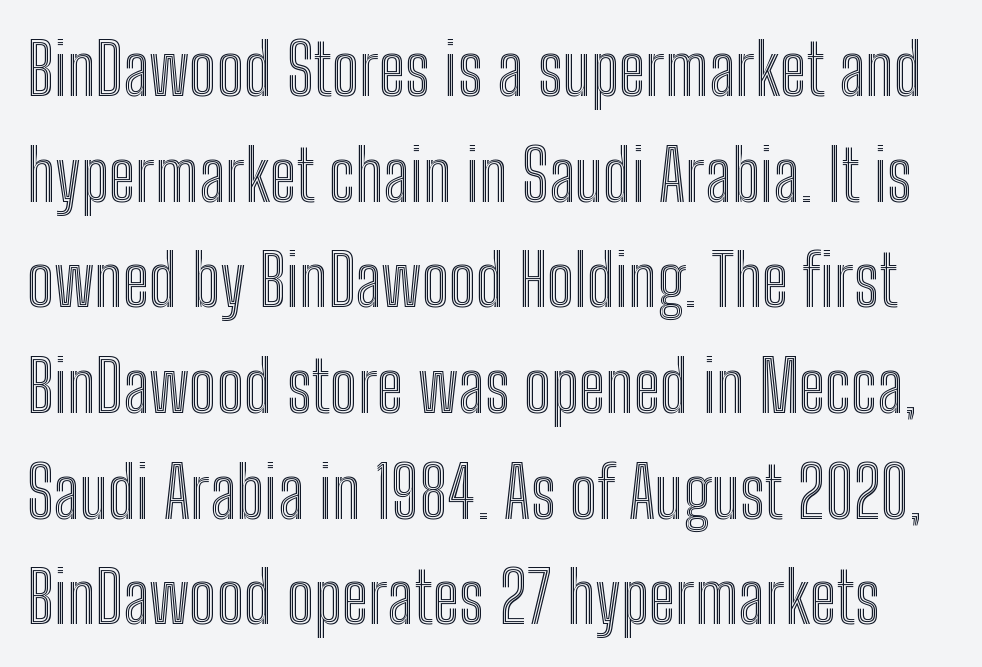
{"italic": "no", "width": "condensed", "x_height": "medium", "monospaced": "no", "underline": "no", "line_spacing": "normal", "line_spacing_ratio": 1.51, "letter_spacing": "normal", "letter_spacing_em": 0.0, "glyph_px": 70}
